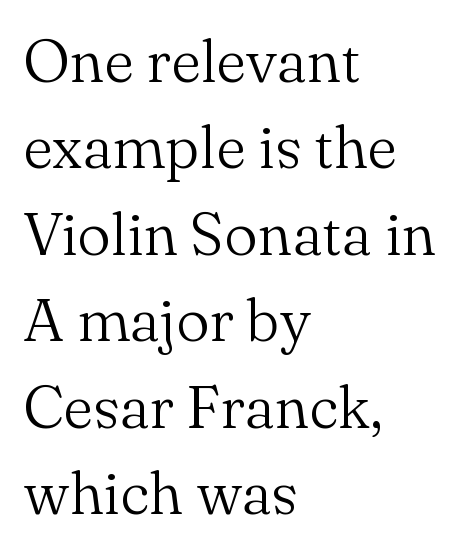
{"serif": "yes", "italic": "no", "bold": "no", "weight": "light", "width": "normal", "stroke_contrast": "medium", "x_height": "small", "monospaced": "no", "underline": "no", "align": "left", "line_spacing": "normal", "line_spacing_ratio": 1.44, "letter_spacing": "normal", "letter_spacing_em": 0.0, "glyph_px": 60}
